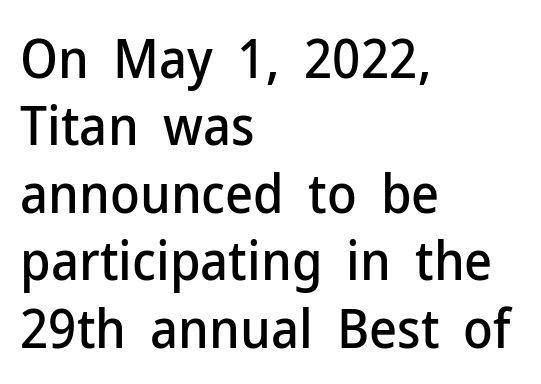
Q: Is the text italic (slanted)? A: No, it is upright.
Q: Is the typeface a serif or a sans-serif typeface? A: Sans-serif.
Q: Is the text underlined? A: No.
Q: How is the paragraph aligned? A: Left-aligned.
Q: Is the spacing between letters normal or unusually wide? A: Normal.
Q: Is the spacing between lines tight, normal or loose? A: Normal.
Q: Width (condensed, normal, or wide)? A: Normal.
Q: Stroke contrast? A: Low.
Q: x-height? A: Medium.
Q: Monospaced? A: No.
